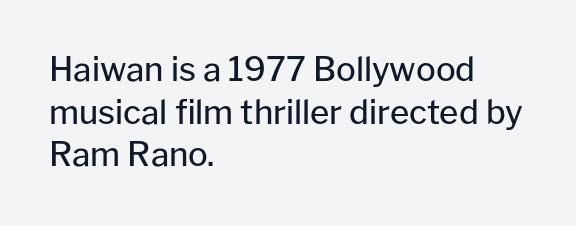
Q: Is the text bold? A: No.
Q: Is the text italic (slanted)? A: No, it is upright.
Q: Is the typeface a serif or a sans-serif typeface? A: Sans-serif.
Q: Is the text underlined? A: No.
Q: How is the paragraph aligned? A: Left-aligned.
Q: Is the spacing between letters normal or unusually wide? A: Normal.
Q: Is the spacing between lines tight, normal or loose? A: Normal.
Q: Width (condensed, normal, or wide)? A: Normal.
Q: Stroke contrast? A: Low.
Q: x-height? A: Medium.
Q: Monospaced? A: No.
